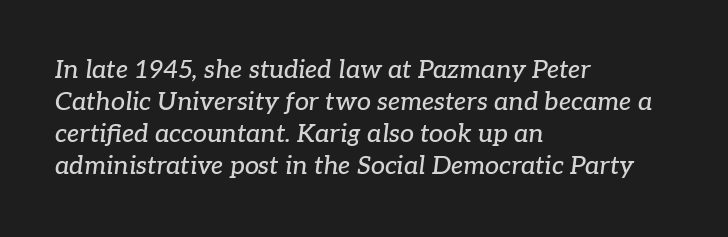
Notice how the stems are inclined rather than vertical — that's the hallmark of italics. The space directly below the letters is spotless. Does the copy run flush right? No — it runs flush left. How are the letters spaced? Ordinarily, with no added tracking. Horizontal bands of white between lines are of average thickness.
